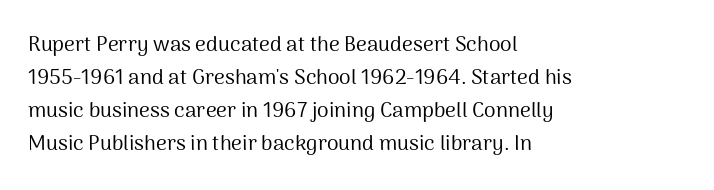
Q: Is the text bold? A: No.
Q: Is the text italic (slanted)? A: No, it is upright.
Q: Is the text underlined? A: No.
Q: How is the paragraph aligned? A: Left-aligned.
Q: Is the spacing between letters normal or unusually wide? A: Normal.
Q: Is the spacing between lines tight, normal or loose? A: Normal.
